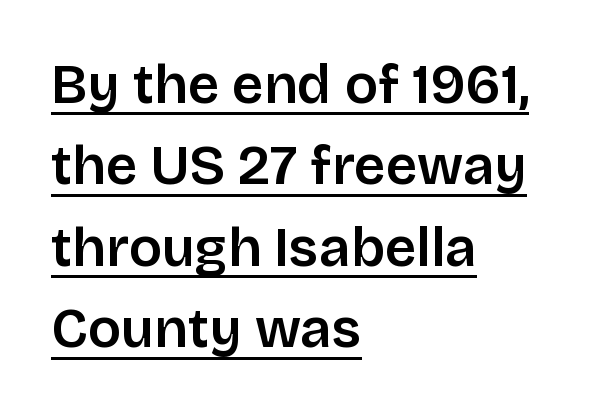
{"serif": "no", "italic": "no", "width": "normal", "stroke_contrast": "low", "x_height": "large", "monospaced": "no", "underline": "yes", "align": "left", "line_spacing": "normal", "line_spacing_ratio": 1.48, "letter_spacing": "normal", "letter_spacing_em": 0.0, "glyph_px": 55}
